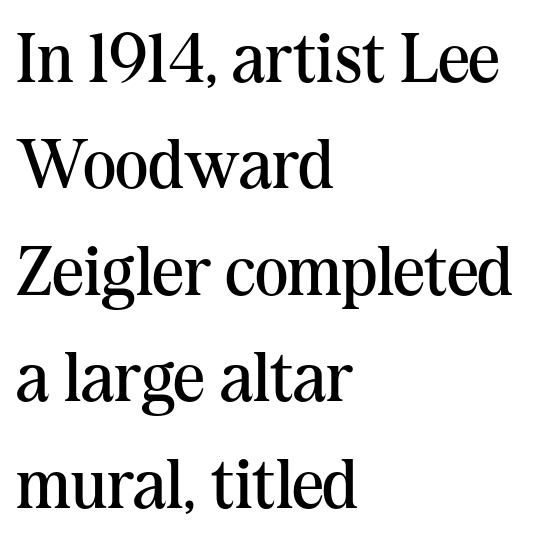
Q: Is the text bold? A: No.
Q: Is the text italic (slanted)? A: No, it is upright.
Q: Is the typeface a serif or a sans-serif typeface? A: Serif.
Q: Is the text underlined? A: No.
Q: How is the paragraph aligned? A: Left-aligned.
Q: Is the spacing between letters normal or unusually wide? A: Normal.
Q: Is the spacing between lines tight, normal or loose? A: Normal.
Q: Width (condensed, normal, or wide)? A: Normal.
Q: Stroke contrast? A: Medium.
Q: x-height? A: Medium.
Q: Monospaced? A: No.
